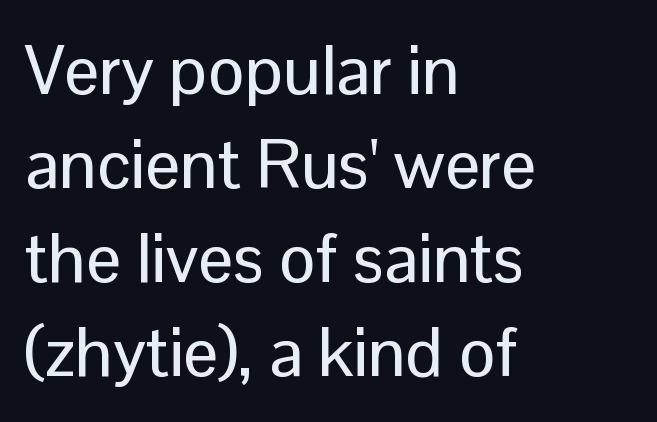
The image shows 69 px sans-serif type, upright; set left-aligned, normal line spacing (1.36x), normal letter spacing, not underlined; low stroke contrast and a medium x-height.
